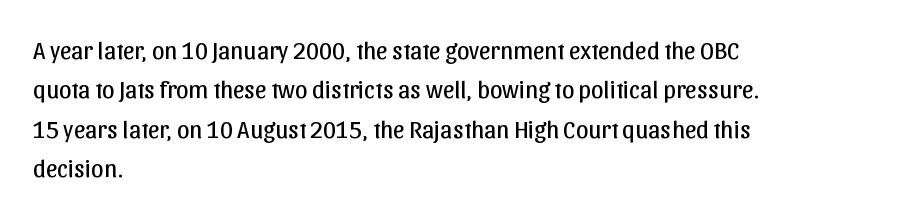
{"italic": "no", "bold": "no", "underline": "no", "align": "left", "line_spacing": "normal", "line_spacing_ratio": 1.58, "letter_spacing": "normal", "letter_spacing_em": 0.0, "glyph_px": 25}
